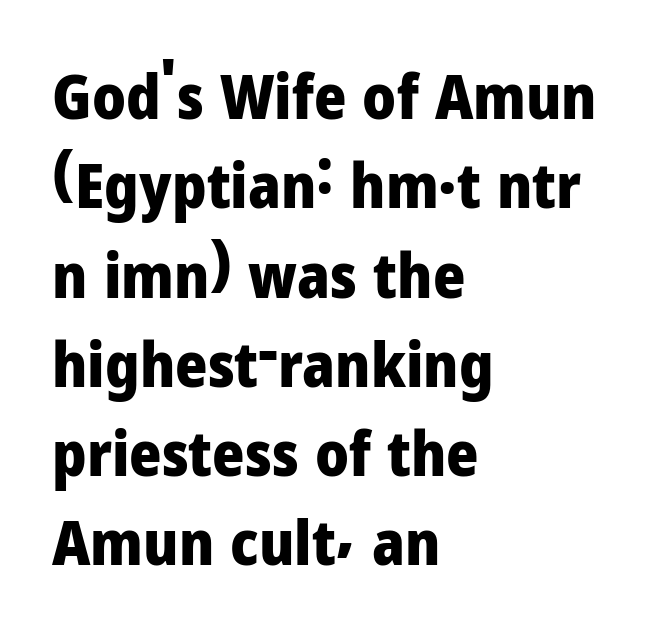
{"serif": "no", "italic": "no", "bold": "yes", "weight": "heavy", "width": "normal", "stroke_contrast": "low", "x_height": "medium", "monospaced": "no", "underline": "no", "align": "left", "line_spacing": "normal", "line_spacing_ratio": 1.44, "letter_spacing": "normal", "letter_spacing_em": 0.0, "glyph_px": 62}
